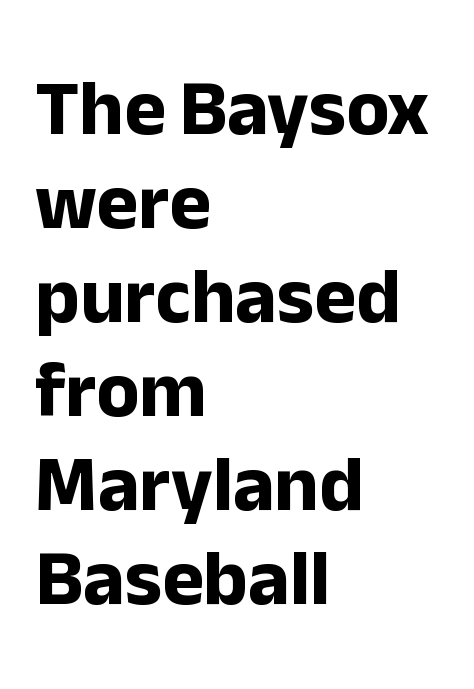
{"serif": "no", "italic": "no", "bold": "yes", "weight": "bold", "width": "normal", "stroke_contrast": "low", "x_height": "medium", "monospaced": "no", "underline": "no", "align": "left", "line_spacing_ratio": 1.19, "letter_spacing": "normal", "letter_spacing_em": 0.0, "glyph_px": 79}
